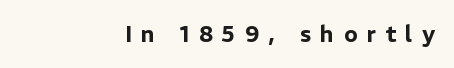
{"italic": "no", "underline": "no", "align": "right", "letter_spacing": "wide", "letter_spacing_em": 0.4, "glyph_px": 23}
